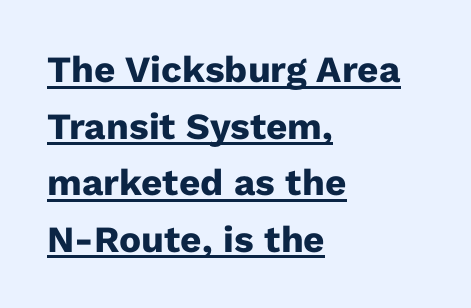
The image shows 37 px heavy sans-serif type, upright; set left-aligned, normal line spacing (1.53x), normal letter spacing, underlined; low stroke contrast and a medium x-height.
